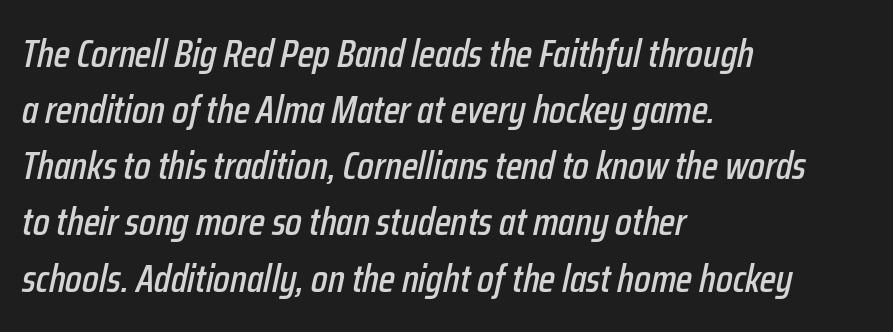
{"italic": "yes", "lean": "right", "slant_degrees": 12, "width": "condensed", "stroke_contrast": "low", "x_height": "medium", "monospaced": "no", "underline": "no", "align": "left", "line_spacing": "normal", "line_spacing_ratio": 1.44, "letter_spacing": "normal", "letter_spacing_em": 0.0, "glyph_px": 39}
